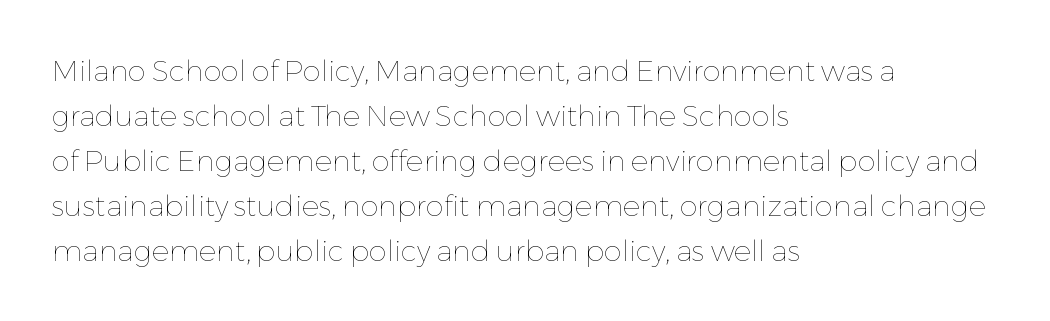
Upright lettering throughout. Weight: in the light-to-regular range. The strip under each line holds only bare page. Every row of glyphs begins at an identical x-position on the left. The passage shown is typed in a proportional face where columns would drift.
